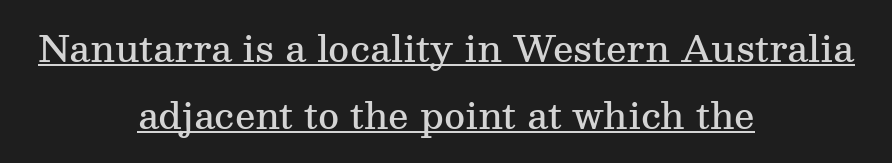
Q: Is the text bold? A: Semi-bold.
Q: Is the text italic (slanted)? A: No, it is upright.
Q: Is the typeface a serif or a sans-serif typeface? A: Serif.
Q: Is the text underlined? A: Yes.
Q: How is the paragraph aligned? A: Centered.
Q: Is the spacing between letters normal or unusually wide? A: Normal.
Q: Width (condensed, normal, or wide)? A: Normal.
Q: Stroke contrast? A: Medium.
Q: x-height? A: Medium.
Q: Monospaced? A: No.
